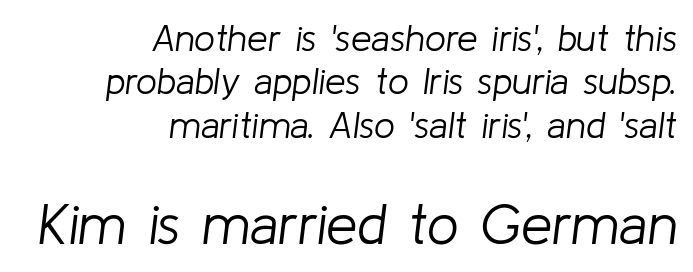
Is the letter spacing exaggerated? No — it looks like the ordinary default. No extra ink here — the face is not bold. In this sample the second text group is rendered at the bigger scale. Do the characters align in a grid? No, the font is proportional.
